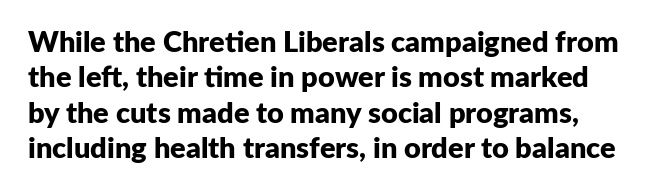
The image shows 29 px bold sans-serif type, upright; set line spacing 1.22x, normal letter spacing, not underlined; low stroke contrast and a medium x-height.
